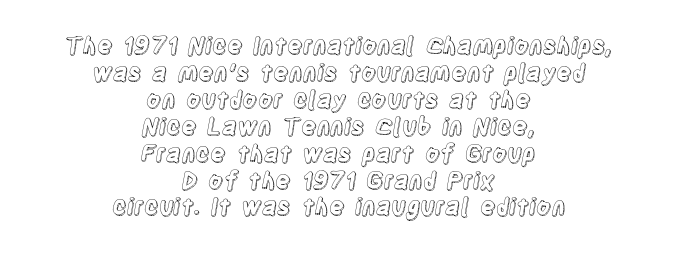
{"underline": "no", "align": "center", "line_spacing_ratio": 1.17, "letter_spacing": "normal", "letter_spacing_em": 0.0, "glyph_px": 23}
